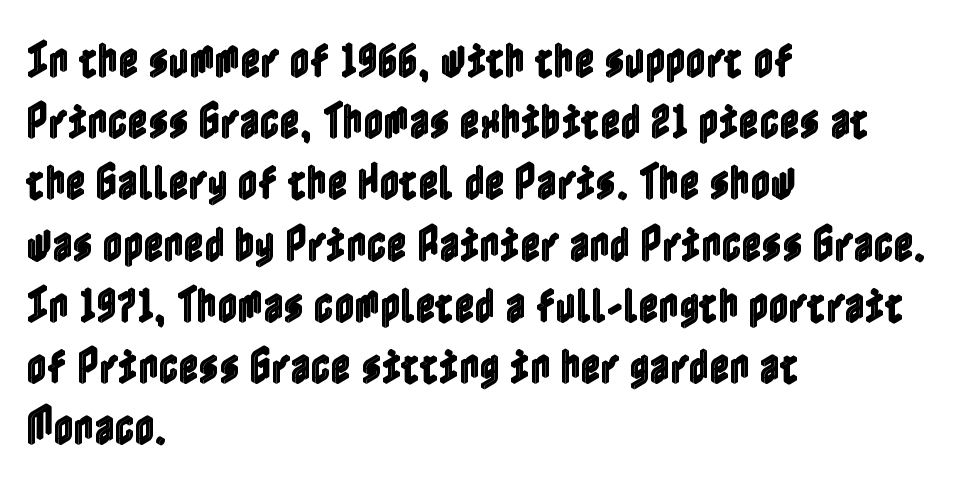
Q: Is the text italic (slanted)? A: No, it is upright.
Q: Is the text underlined? A: No.
Q: How is the paragraph aligned? A: Left-aligned.
Q: Is the spacing between letters normal or unusually wide? A: Normal.
Q: Is the spacing between lines tight, normal or loose? A: Normal.
Q: Width (condensed, normal, or wide)? A: Condensed.
Q: x-height? A: Medium.
